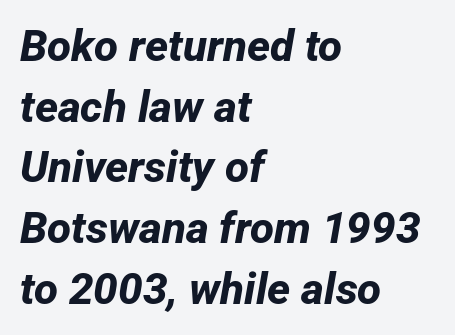
The image shows 44 px bold sans-serif type; set left-aligned, normal line spacing (1.38x), normal letter spacing, not underlined; low stroke contrast and a medium x-height.
